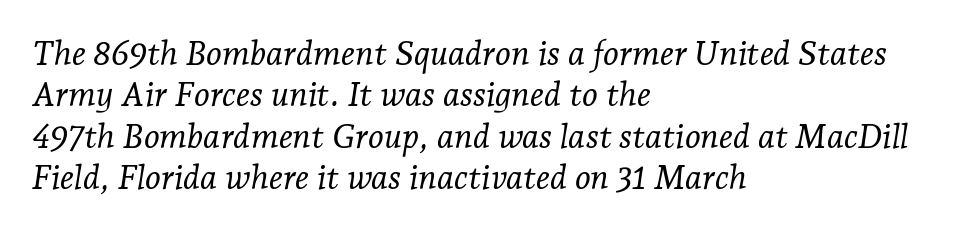
Q: Is the text bold? A: No.
Q: Is the text italic (slanted)? A: Yes, it leans right by about 7 degrees.
Q: Is the typeface a serif or a sans-serif typeface? A: Serif.
Q: Is the text underlined? A: No.
Q: How is the paragraph aligned? A: Left-aligned.
Q: Is the spacing between letters normal or unusually wide? A: Normal.
Q: Width (condensed, normal, or wide)? A: Normal.
Q: Stroke contrast? A: Low.
Q: x-height? A: Medium.
Q: Monospaced? A: No.
